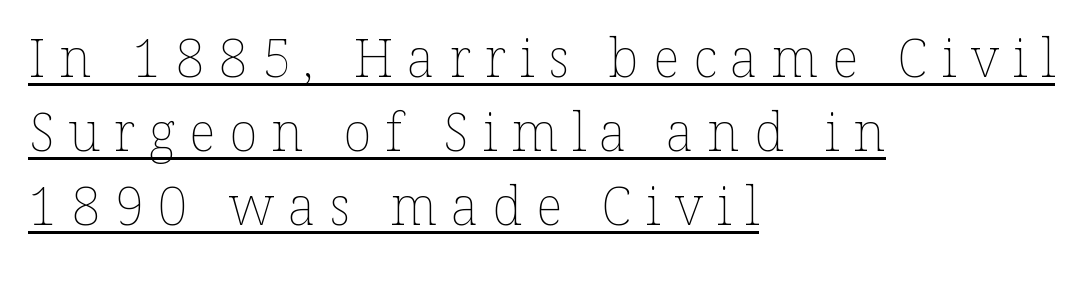
The image shows 53 px thin type, upright; set left-aligned, normal line spacing (1.4x), unusually wide letter spacing (+0.26 em), underlined; low stroke contrast and a medium x-height.
